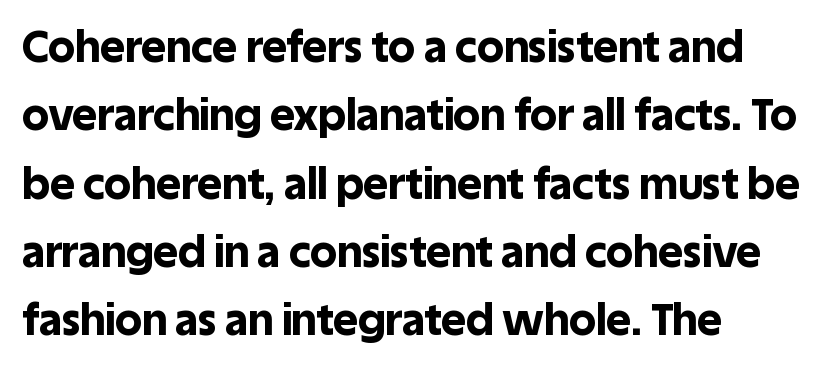
{"serif": "no", "italic": "no", "bold": "yes", "weight": "bold", "width": "normal", "x_height": "large", "monospaced": "no", "underline": "no", "align": "left", "line_spacing": "normal", "line_spacing_ratio": 1.59, "letter_spacing": "normal", "letter_spacing_em": 0.0, "glyph_px": 43}
